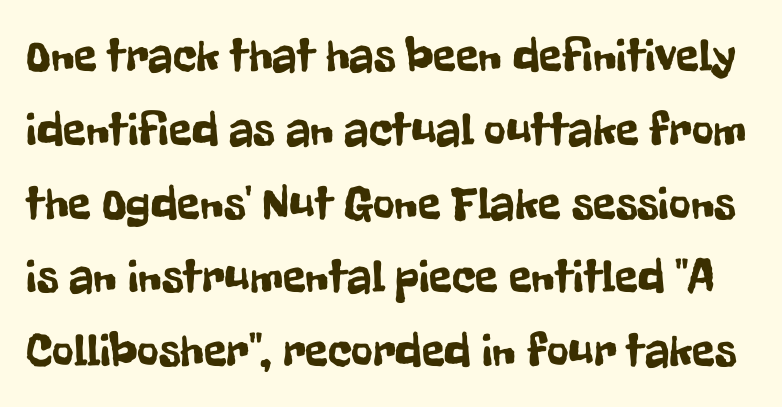
The image shows 47 px condensed sans-serif type, upright; set normal line spacing (1.57x), normal letter spacing, not underlined; low stroke contrast and a medium x-height.
